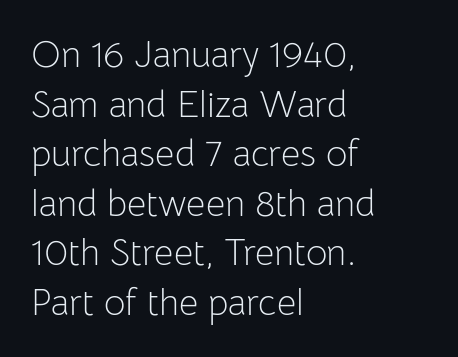
Serifs: no, the terminals of the letterforms are clean. If you drew a line through each stem, it would be perfectly vertical. Each line starts at the same left margin while the right side varies. Successive baselines arrive at the customary interval. The passage shown is typed in a proportional face where columns would drift. Between one letter and the next there's only the usual sliver of space.
